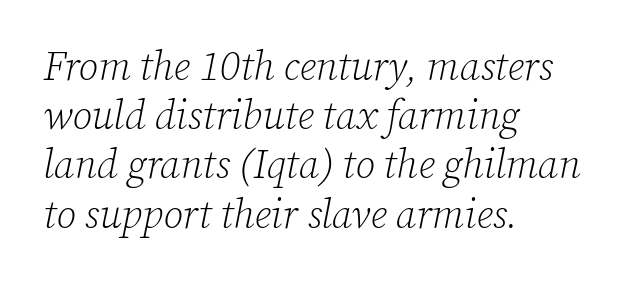
The image shows 40 px light serif type, italic (leaning right); set left-aligned, line spacing 1.23x, normal letter spacing, not underlined; low stroke contrast and a medium x-height.
